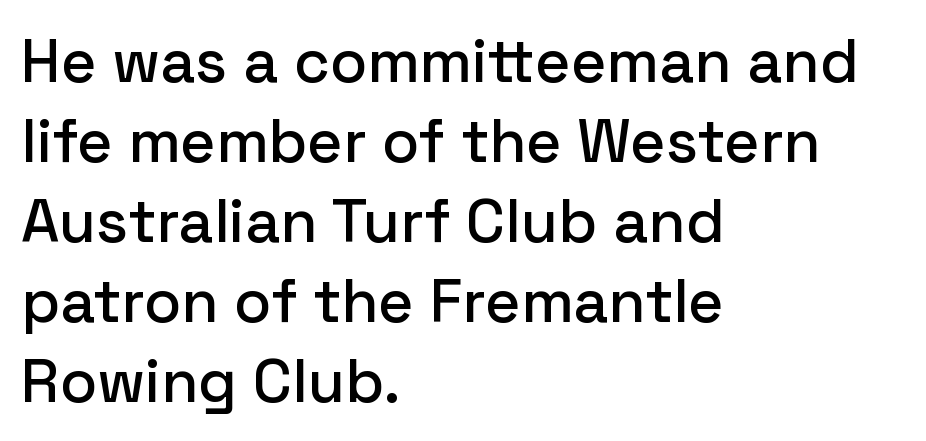
The image shows 61 px sans-serif type, upright; set left-aligned, normal line spacing (1.31x), normal letter spacing, not underlined; low stroke contrast and a medium x-height.
